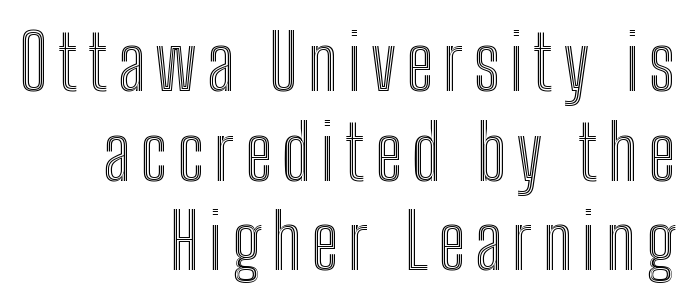
Q: Is the text italic (slanted)? A: No, it is upright.
Q: Is the text underlined? A: No.
Q: How is the paragraph aligned? A: Right-aligned.
Q: Width (condensed, normal, or wide)? A: Condensed.
Q: x-height? A: Medium.
Q: Monospaced? A: No.
